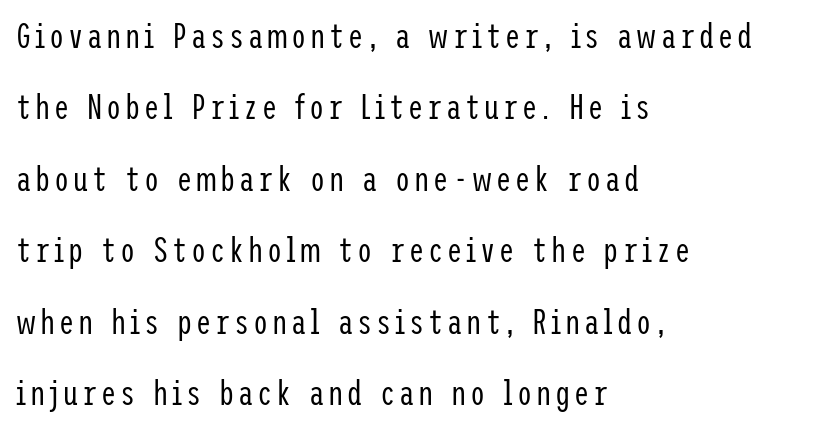
Q: Is the text bold? A: No.
Q: Is the text italic (slanted)? A: No, it is upright.
Q: Is the typeface a serif or a sans-serif typeface? A: Sans-serif.
Q: Is the text underlined? A: No.
Q: How is the paragraph aligned? A: Left-aligned.
Q: Is the spacing between lines tight, normal or loose? A: Loose.
Q: Width (condensed, normal, or wide)? A: Condensed.
Q: Stroke contrast? A: Low.
Q: x-height? A: Medium.
